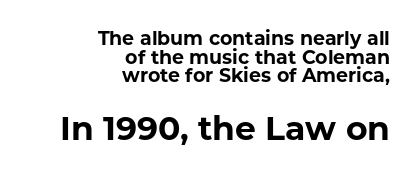
{"serif": "no", "italic": "no", "bold": "yes", "weight": "bold", "width": "normal", "stroke_contrast": "low", "x_height": "medium", "monospaced": "no", "underline": "no", "align": "right", "line_spacing": "tight", "line_spacing_ratio": 0.98, "letter_spacing": "normal", "letter_spacing_em": 0.0, "larger_block": "second", "size_ratio": 1.74, "glyph_px": 33}
